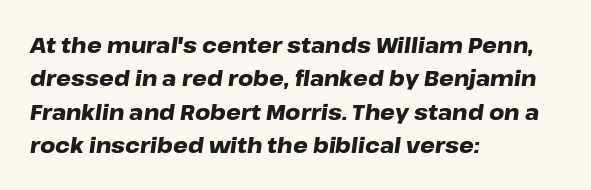
Q: Is the text bold? A: Yes.
Q: Is the text italic (slanted)? A: Yes, it leans right by about 8 degrees.
Q: Is the text underlined? A: No.
Q: How is the paragraph aligned? A: Left-aligned.
Q: Is the spacing between letters normal or unusually wide? A: Normal.
Q: Is the spacing between lines tight, normal or loose? A: Normal.
